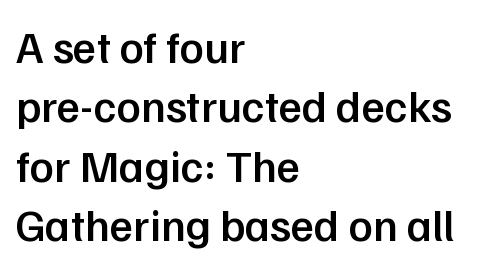
The image shows 45 px semibold sans-serif type, upright; set left-aligned, normal line spacing (1.32x), normal letter spacing, not underlined; low stroke contrast and a medium x-height.
